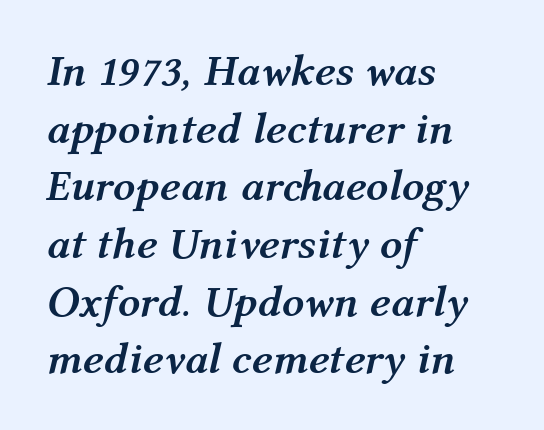
Underlining? Definitely not there. The setting favours the left margin, as ordinary paragraphs usually do. These words are printed bold, with thick strokes throughout. Here the glyphs are tracked normally, forming tight word shapes.
